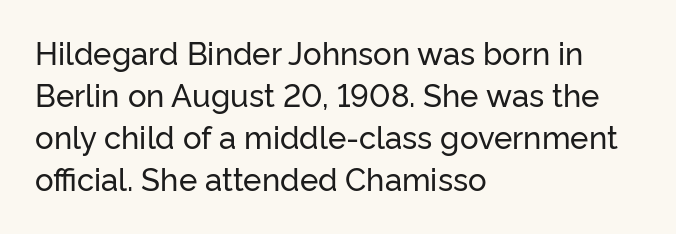
{"serif": "no", "italic": "no", "width": "normal", "stroke_contrast": "low", "x_height": "medium", "monospaced": "no", "underline": "no", "align": "left", "line_spacing": "normal", "line_spacing_ratio": 1.35, "letter_spacing": "normal", "letter_spacing_em": 0.0, "glyph_px": 31}
